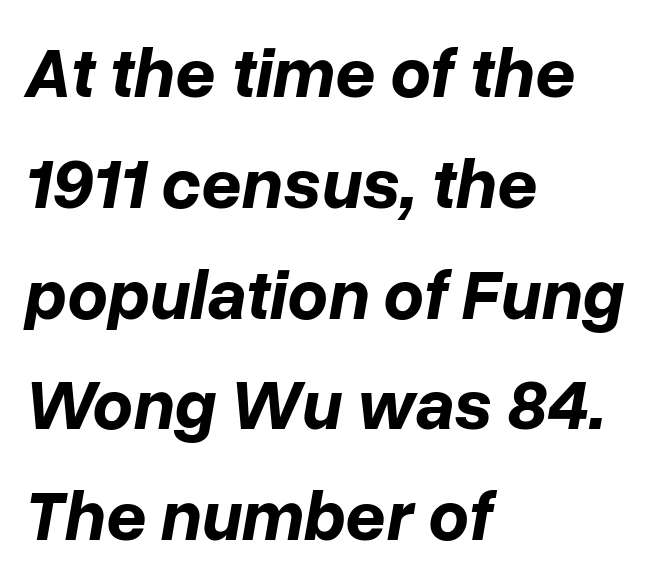
The image shows 71 px bold type, italic (leaning right); set left-aligned, normal line spacing (1.56x), normal letter spacing, not underlined; low stroke contrast and a medium x-height.
